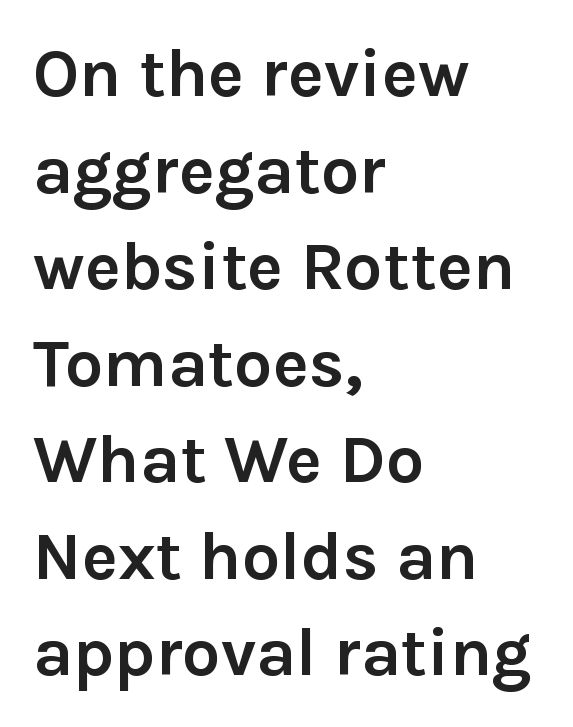
Q: Is the text bold? A: Yes.
Q: Is the text italic (slanted)? A: No, it is upright.
Q: Is the typeface a serif or a sans-serif typeface? A: Sans-serif.
Q: Is the text underlined? A: No.
Q: How is the paragraph aligned? A: Left-aligned.
Q: Is the spacing between letters normal or unusually wide? A: Normal.
Q: Is the spacing between lines tight, normal or loose? A: Normal.
Q: Width (condensed, normal, or wide)? A: Normal.
Q: Stroke contrast? A: Low.
Q: x-height? A: Medium.
Q: Monospaced? A: No.
